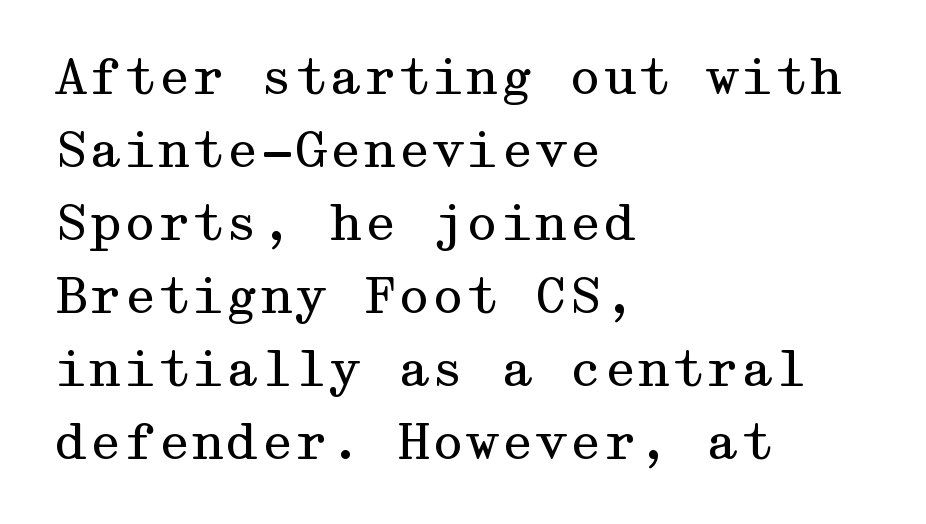
The image shows 49 px regular-weight, wide serif type, upright; set left-aligned, normal line spacing (1.49x), normal letter spacing, not underlined; medium stroke contrast and a medium x-height.
